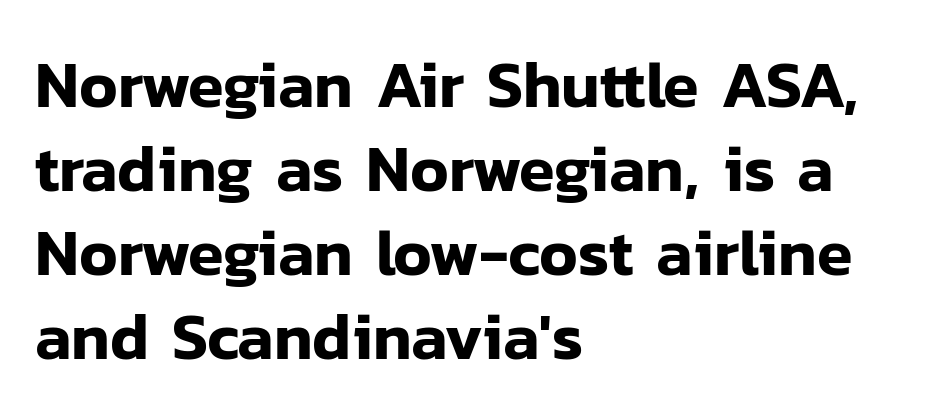
{"serif": "no", "italic": "no", "width": "normal", "stroke_contrast": "low", "x_height": "medium", "monospaced": "no", "underline": "no", "align": "left", "line_spacing": "normal", "line_spacing_ratio": 1.29, "letter_spacing": "normal", "letter_spacing_em": 0.0, "glyph_px": 65}
